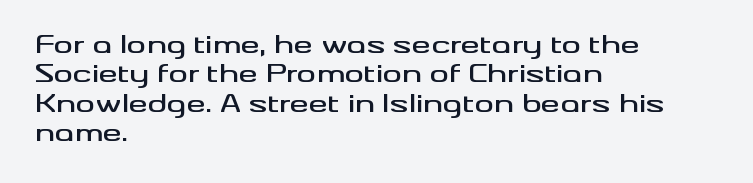
The lettering stays uniformly vertical, giving the passage a roman look. The letterforms sit shoulder to shoulder at normal distance. The setting favours the left margin, as ordinary paragraphs usually do. Decoration check: the copy has no underline.
